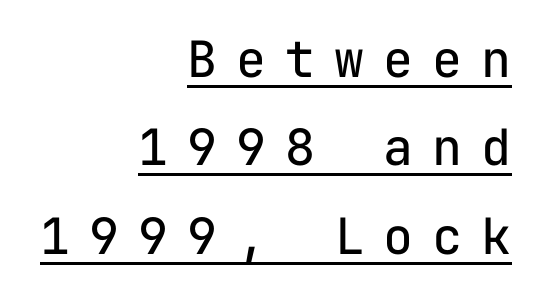
The image shows 50 px regular-weight sans-serif type, upright, monospaced; set right-aligned, line spacing 1.77x, unusually wide letter spacing (+0.38 em), underlined; low stroke contrast and a medium x-height.
